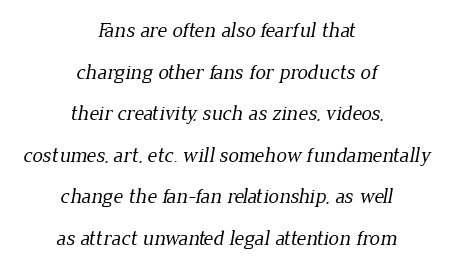
No extra tracking has been applied to these lines. The zone under the glyphs is completely vacant. Is there much room between lines? Yes — plenty of vertical air separates them. Notice how the passage keeps no hard edge, just a central spine. Weight: in the light-to-regular range.
